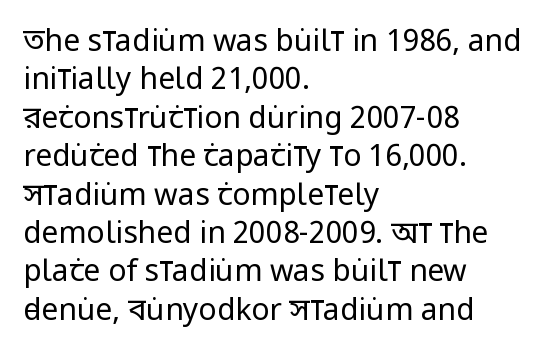
{"serif": "no", "italic": "no", "bold": "no", "weight": "regular", "width": "condensed", "stroke_contrast": "low", "x_height": "large", "monospaced": "no", "underline": "no", "align": "left", "line_spacing": "normal", "line_spacing_ratio": 1.28, "letter_spacing": "normal", "letter_spacing_em": 0.0, "glyph_px": 30}
